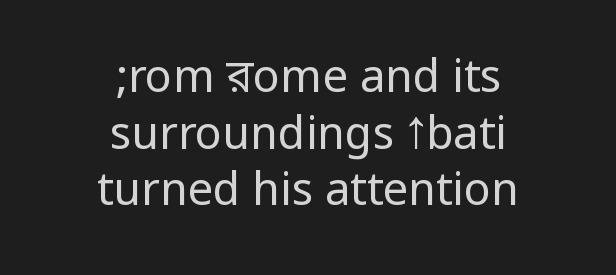
The lines in this sample share a center point and differ in where they start and stop. The strokes carry an ordinary text weight at most. Underline: absent. Is the letter spacing exaggerated? No — it looks like the ordinary default.
